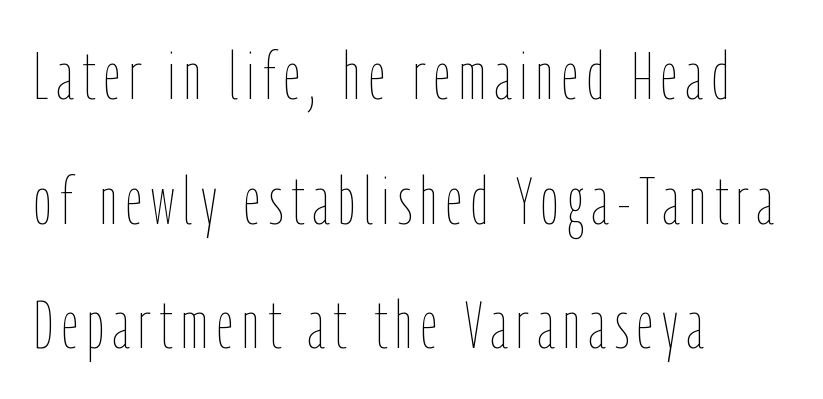
The image shows 67 px thin, condensed type, upright; set left-aligned, line spacing 1.86x, not underlined; low stroke contrast and a medium x-height.
